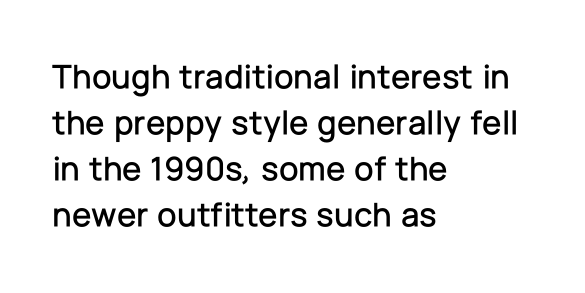
{"serif": "no", "italic": "no", "width": "normal", "stroke_contrast": "low", "x_height": "medium", "monospaced": "no", "underline": "no", "align": "left", "line_spacing": "normal", "line_spacing_ratio": 1.31, "letter_spacing": "normal", "letter_spacing_em": 0.0, "glyph_px": 35}
